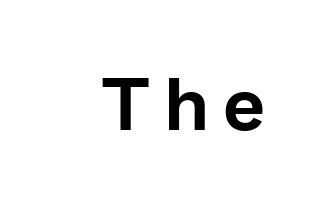
Do the characters align in a grid? No, the font is proportional. If you drew a line through each stem, it would be perfectly vertical. The passage shown is typeset with a sans-serif family. Quick note: underline off.
